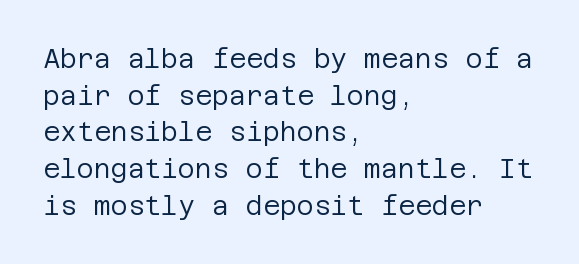
Q: Is the text bold? A: No.
Q: Is the text italic (slanted)? A: No, it is upright.
Q: Is the text underlined? A: No.
Q: How is the paragraph aligned? A: Left-aligned.
Q: Is the spacing between letters normal or unusually wide? A: Normal.
Q: Is the spacing between lines tight, normal or loose? A: Normal.
